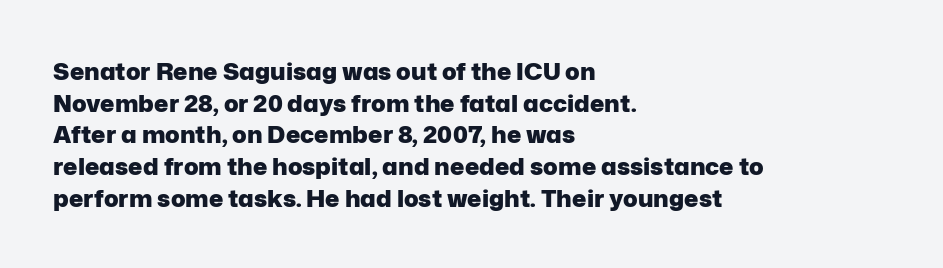
Honestly, the letter spacing is just normal — you wouldn't notice it. One glance says typical: line gaps are just what's usual. These lines stack with their left ends in a neat column. The type sits square on the baseline with zero lean. Descender tails drop into unmarked territory. How heavy is the stroke? Heavy — this is a bold.
